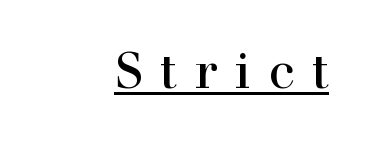
Q: Is the text italic (slanted)? A: No, it is upright.
Q: Is the typeface a serif or a sans-serif typeface? A: Serif.
Q: Is the text underlined? A: Yes.
Q: How is the paragraph aligned? A: Right-aligned.
Q: Is the spacing between letters normal or unusually wide? A: Unusually wide.
Q: Width (condensed, normal, or wide)? A: Normal.
Q: x-height? A: Medium.
Q: Monospaced? A: No.
